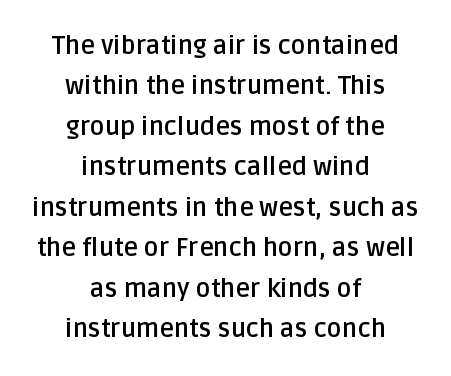
The image shows 25 px bold type, upright; set centered, normal line spacing (1.62x), normal letter spacing, not underlined.
